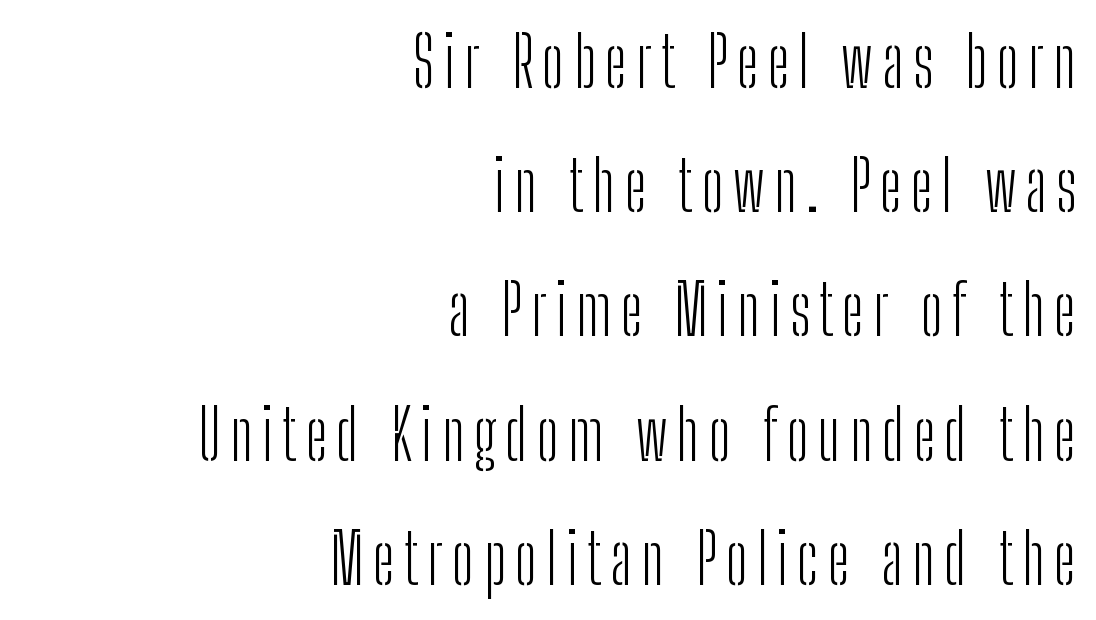
{"serif": "no", "italic": "no", "bold": "no", "weight": "light", "width": "condensed", "stroke_contrast": "low", "x_height": "medium", "monospaced": "no", "underline": "no", "align": "right", "line_spacing_ratio": 1.8, "glyph_px": 69}
